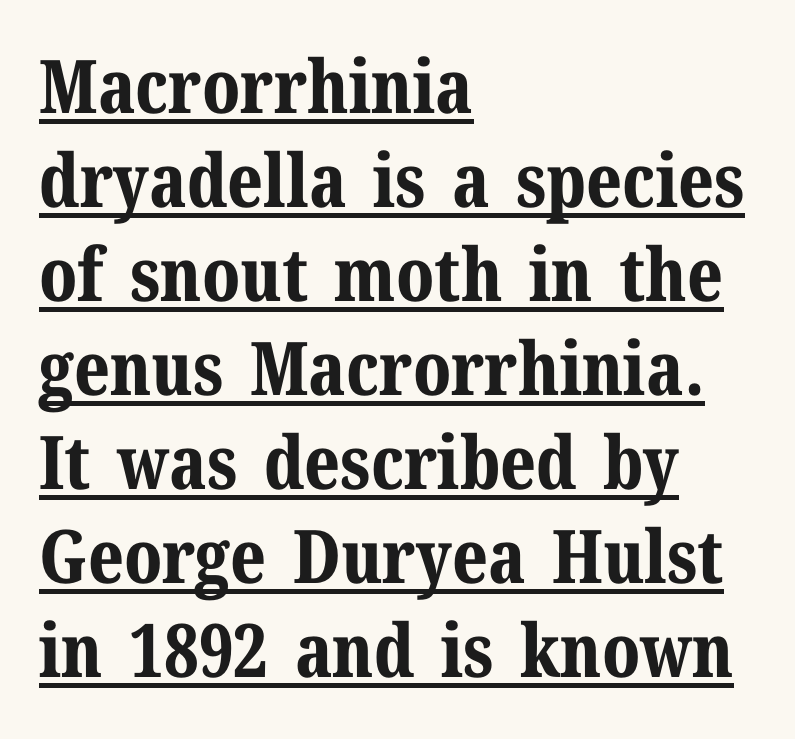
Q: Is the text bold? A: Yes.
Q: Is the text italic (slanted)? A: No, it is upright.
Q: Is the typeface a serif or a sans-serif typeface? A: Serif.
Q: Is the text underlined? A: Yes.
Q: How is the paragraph aligned? A: Left-aligned.
Q: Is the spacing between letters normal or unusually wide? A: Normal.
Q: Is the spacing between lines tight, normal or loose? A: Normal.
Q: Width (condensed, normal, or wide)? A: Normal.
Q: Stroke contrast? A: Medium.
Q: x-height? A: Medium.
Q: Monospaced? A: No.
